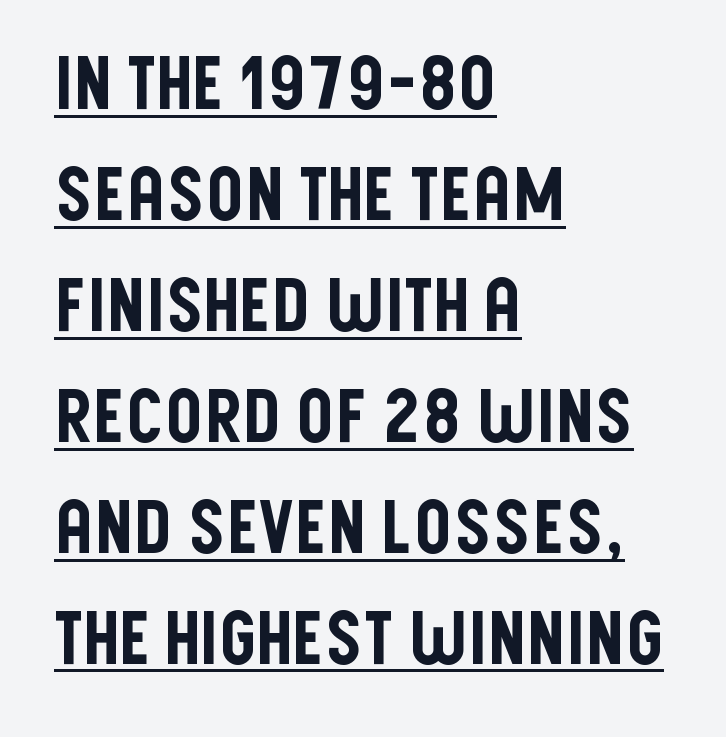
Every stem runs plumb, perpendicular to the baseline. The designer left line spacing at the default. Students, note that the glyphs here touch the page at normal intervals. Classification — sans serif. Spacing verdict: proportional, widths tailored to each character. Underline: present.
